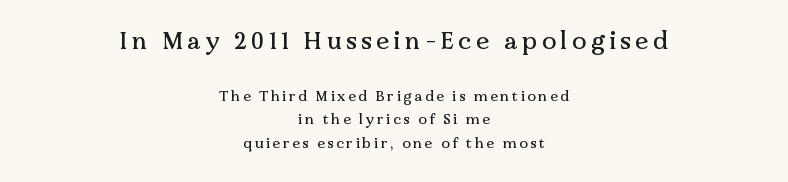
Two sizes are in play, and the larger belongs to the first block. The specimen omits any rule beneath the text block's lines. Each new line begins a customary step beneath the previous one. The lines in this sample share a center point and differ in where they start and stop. These lines were composed using upright roman letters.
